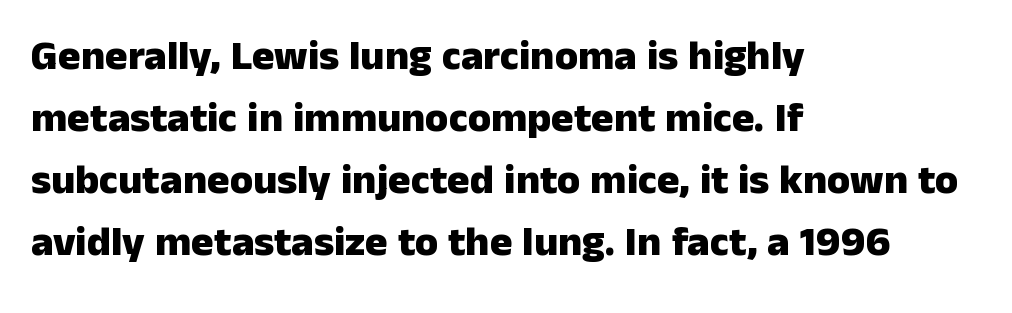
Words float on clear page, feet unadorned. Unlike a traditional serif, this face leaves its strokes unadorned. Is the block centered? No — it sits flush against the left margin. Summary of vertical rhythm: regular, with standard interline spacing.
